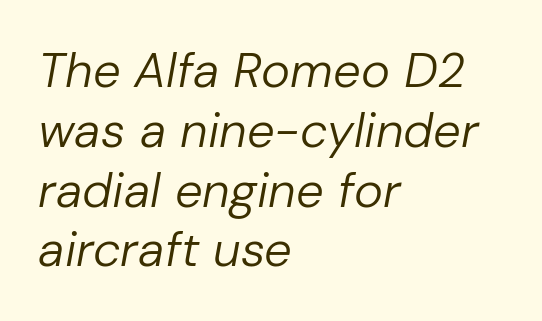
Q: Is the text bold? A: No.
Q: Is the text italic (slanted)? A: Yes, it leans right by about 10 degrees.
Q: Is the text underlined? A: No.
Q: How is the paragraph aligned? A: Left-aligned.
Q: Is the spacing between letters normal or unusually wide? A: Normal.
Q: Width (condensed, normal, or wide)? A: Normal.
Q: Stroke contrast? A: Low.
Q: x-height? A: Medium.
Q: Monospaced? A: No.
